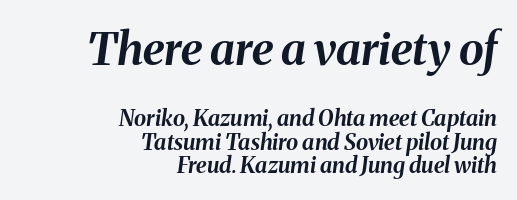
Q: Is the text bold? A: Yes.
Q: Is the text italic (slanted)? A: Yes, it leans right by about 8 degrees.
Q: Is the text underlined? A: No.
Q: How is the paragraph aligned? A: Right-aligned.
Q: Is the spacing between letters normal or unusually wide? A: Normal.
Q: Is the spacing between lines tight, normal or loose? A: Tight.
Q: Which block of text is set in a larger size, the first (top) or the second (bottom)? A: The first (top) one.
Q: Width (condensed, normal, or wide)? A: Normal.
Q: Stroke contrast? A: Medium.
Q: x-height? A: Medium.
Q: Monospaced? A: No.
